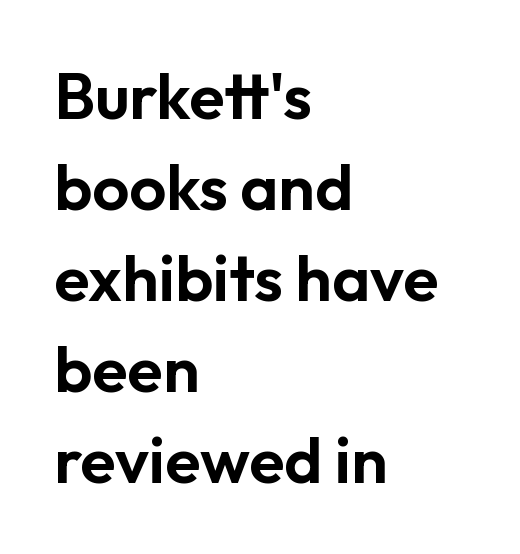
The image shows 65 px sans-serif type, upright; set left-aligned, normal line spacing (1.4x), normal letter spacing, not underlined; low stroke contrast and a medium x-height.
